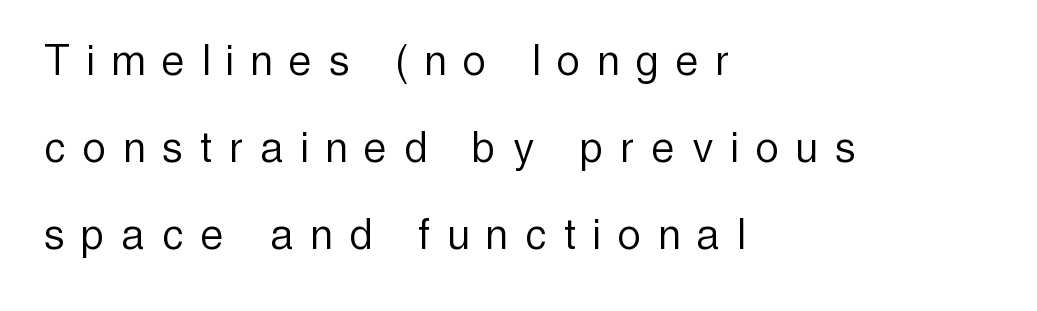
{"serif": "no", "italic": "no", "bold": "no", "weight": "light", "width": "condensed", "x_height": "medium", "monospaced": "no", "underline": "no", "align": "left", "line_spacing_ratio": 1.74, "letter_spacing": "wide", "letter_spacing_em": 0.37, "glyph_px": 50}
